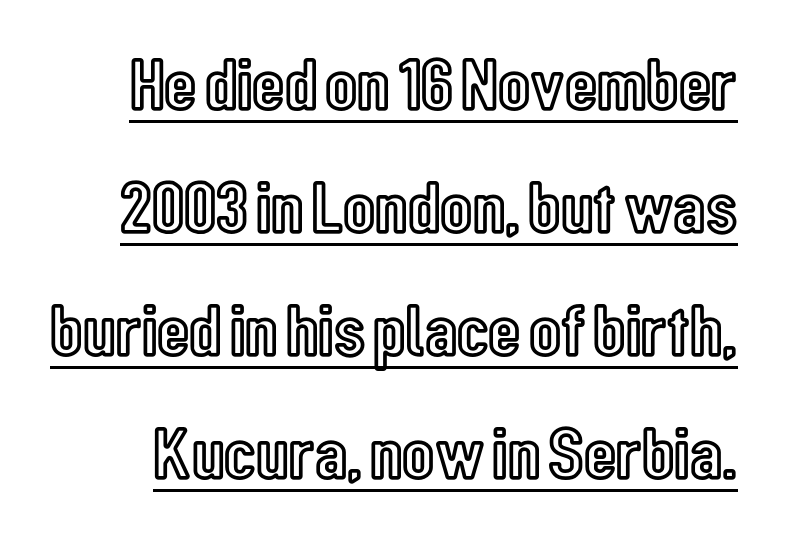
The image shows 74 px condensed type, upright; set normal line spacing (1.66x), normal letter spacing, underlined; a medium x-height.
